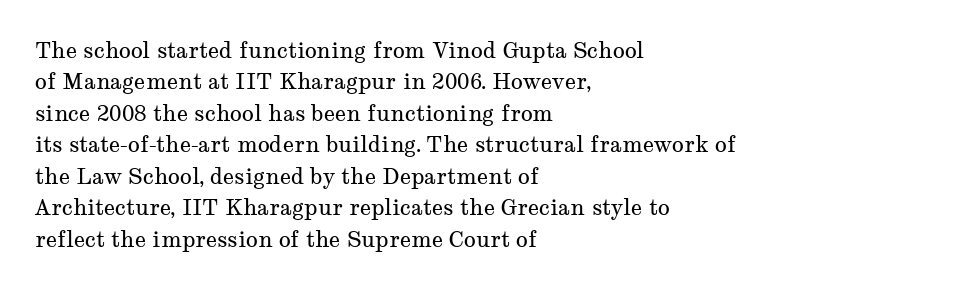
Q: Is the text bold? A: No.
Q: Is the text italic (slanted)? A: No, it is upright.
Q: Is the text underlined? A: No.
Q: How is the paragraph aligned? A: Left-aligned.
Q: Is the spacing between letters normal or unusually wide? A: Normal.
Q: Is the spacing between lines tight, normal or loose? A: Normal.
